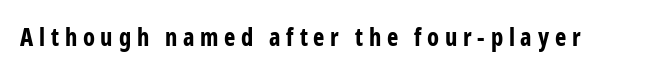
Q: Is the text bold? A: Yes.
Q: Is the text italic (slanted)? A: No, it is upright.
Q: Is the text underlined? A: No.
Q: Is the spacing between letters normal or unusually wide? A: Unusually wide.
